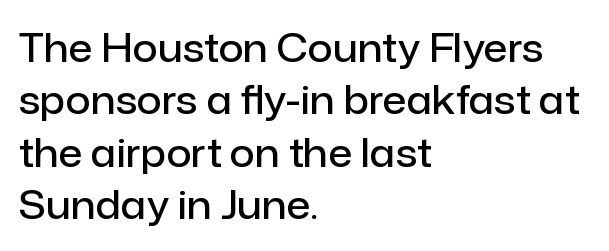
Q: Is the text bold? A: Semi-bold.
Q: Is the text italic (slanted)? A: No, it is upright.
Q: Is the typeface a serif or a sans-serif typeface? A: Sans-serif.
Q: Is the text underlined? A: No.
Q: How is the paragraph aligned? A: Left-aligned.
Q: Is the spacing between letters normal or unusually wide? A: Normal.
Q: Is the spacing between lines tight, normal or loose? A: Normal.
Q: Width (condensed, normal, or wide)? A: Normal.
Q: Stroke contrast? A: Low.
Q: x-height? A: Medium.
Q: Monospaced? A: No.
